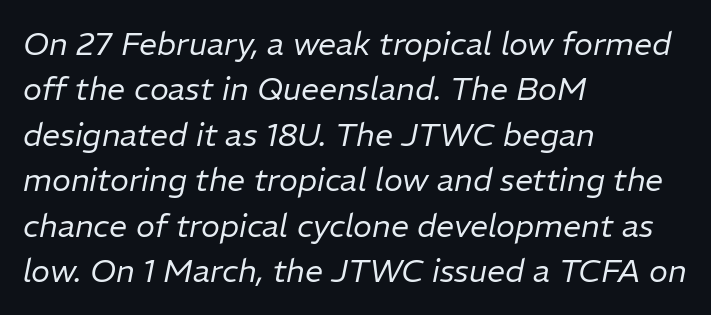
The image shows 32 px regular-weight type, italic (leaning right); set left-aligned, normal line spacing (1.42x), normal letter spacing, not underlined; low stroke contrast and a medium x-height.
